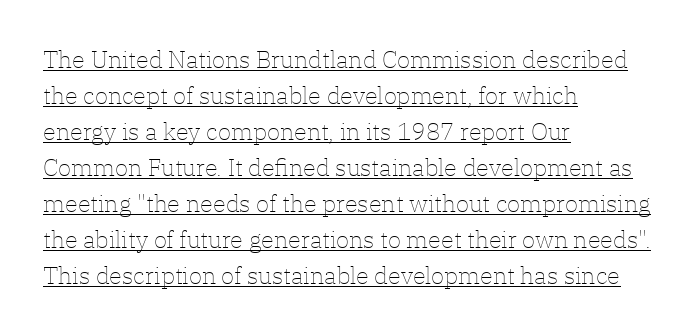
What stands out about the letter spacing? Nothing — it is the standard amount. Every word sits above its own underline. Weight: in the light-to-regular range. Every stem runs plumb, perpendicular to the baseline. Horizontal alignment here is leftward, the default for most running prose.
